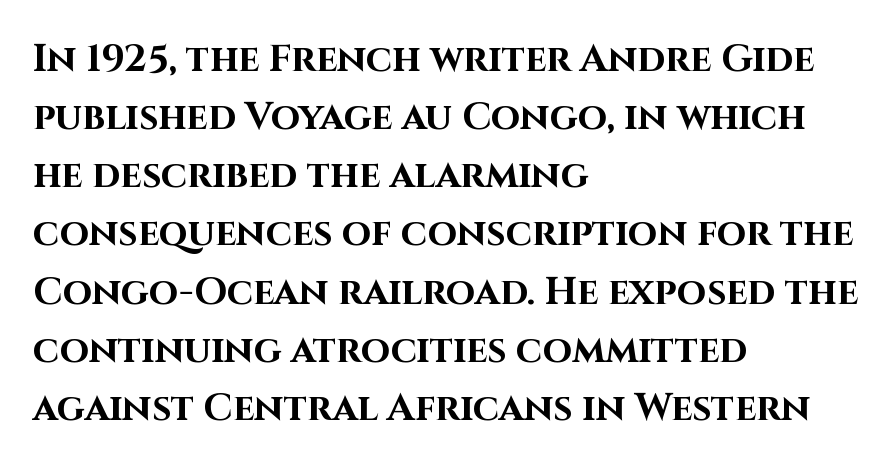
Q: Is the text bold? A: Yes.
Q: Is the text italic (slanted)? A: No, it is upright.
Q: Is the typeface a serif or a sans-serif typeface? A: Sans-serif.
Q: Is the text underlined? A: No.
Q: How is the paragraph aligned? A: Left-aligned.
Q: Is the spacing between letters normal or unusually wide? A: Normal.
Q: Is the spacing between lines tight, normal or loose? A: Normal.
Q: Width (condensed, normal, or wide)? A: Normal.
Q: Stroke contrast? A: High.
Q: x-height? A: Large.
Q: Monospaced? A: No.
